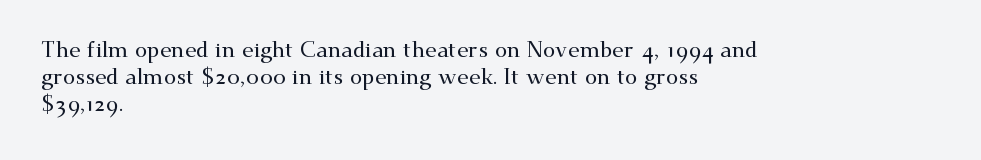
The horizontal fit of the characters is conventional and even. The typesetter chose a ragged-right arrangement here. Upright lettering throughout. The specimen omits any rule beneath the text block's lines.
